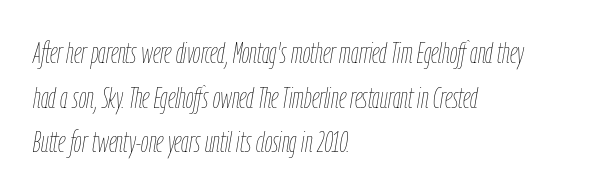
Descenders are the only things crossing below the line. The lettering tilts uniformly, giving the passage an italic look. A typesetter would call this zero additional tracking. Every row of glyphs begins at an identical x-position on the left. In terms of leading, this rendering sits right in the middle. Weight: in the light-to-regular range.
